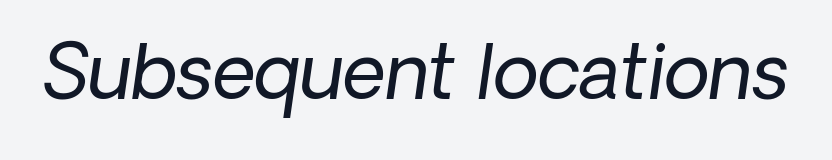
The image shows 75 px regular-weight type, italic (leaning right); set normal letter spacing, not underlined; low stroke contrast and a medium x-height.
